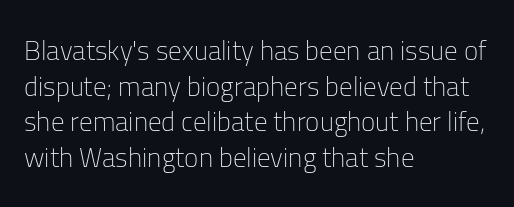
The image shows 27 px text type, upright; set left-aligned, normal line spacing (1.32x), normal letter spacing, not underlined.
